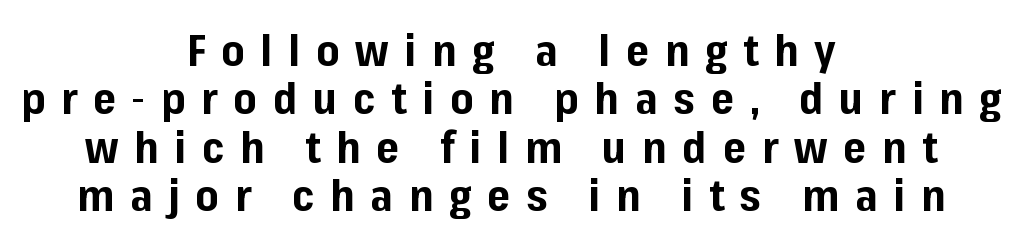
The image shows 44 px bold sans-serif type, upright; set centered, tight line spacing (1.1x), unusually wide letter spacing (+0.36 em), not underlined; low stroke contrast and a medium x-height.
